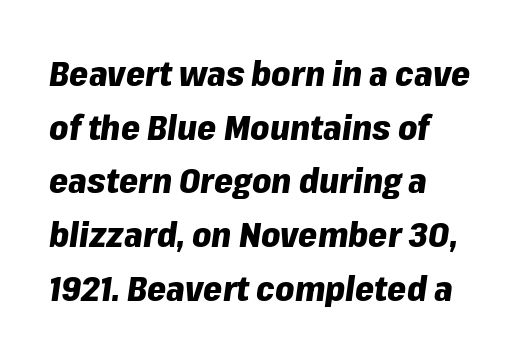
The image shows 34 px heavy type, italic (leaning right); set left-aligned, normal line spacing (1.58x), normal letter spacing, not underlined; low stroke contrast and a medium x-height.
